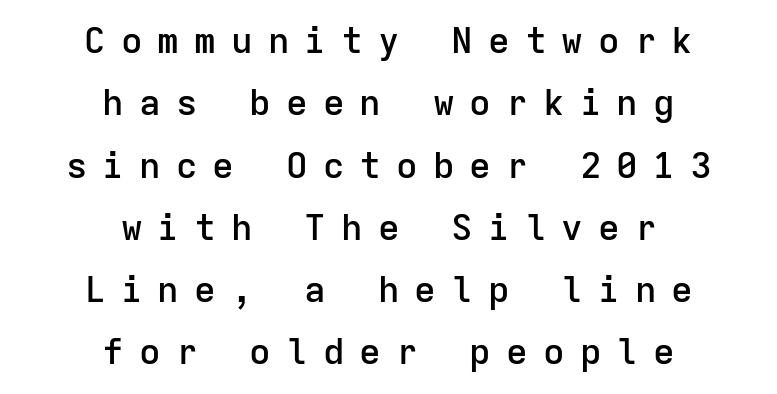
Q: Is the text bold? A: Semi-bold.
Q: Is the text italic (slanted)? A: No, it is upright.
Q: Is the typeface a serif or a sans-serif typeface? A: Sans-serif.
Q: Is the text underlined? A: No.
Q: How is the paragraph aligned? A: Centered.
Q: Is the spacing between letters normal or unusually wide? A: Unusually wide.
Q: Width (condensed, normal, or wide)? A: Normal.
Q: Stroke contrast? A: Low.
Q: x-height? A: Medium.
Q: Monospaced? A: Yes.
